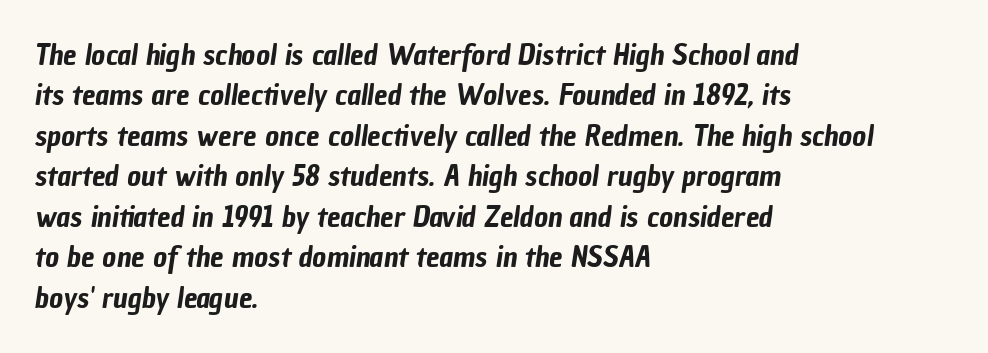
The image shows 30 px condensed sans-serif type; set left-aligned, normal line spacing (1.35x), normal letter spacing, not underlined; low stroke contrast and a medium x-height.
